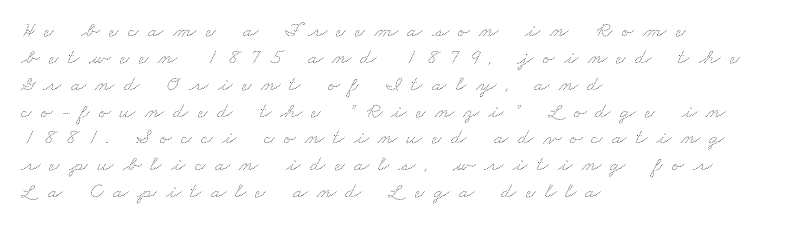
Q: Is the text bold? A: No.
Q: Is the text underlined? A: No.
Q: How is the paragraph aligned? A: Left-aligned.
Q: Is the spacing between letters normal or unusually wide? A: Unusually wide.
